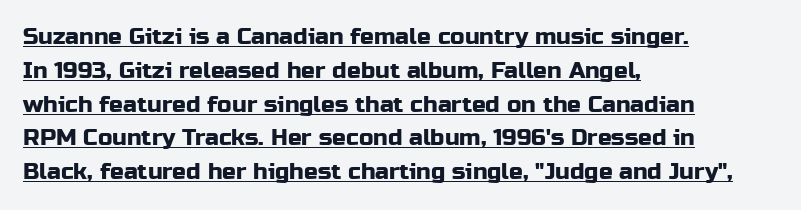
The image shows 23 px text type, upright; set left-aligned, normal line spacing (1.47x), normal letter spacing, underlined.
